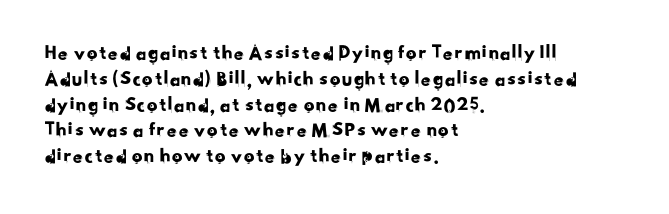
Q: Is the text underlined? A: No.
Q: How is the paragraph aligned? A: Left-aligned.
Q: Is the spacing between letters normal or unusually wide? A: Normal.
